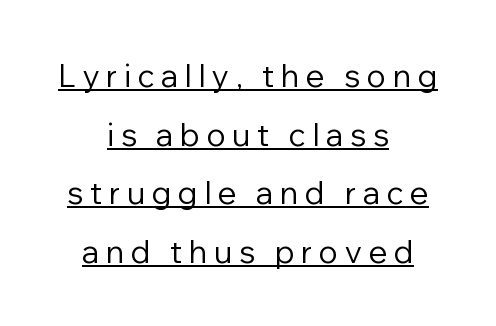
Nothing sits at the stroke ends, so this counts as sans-serif. This is underlined copy, the kind a proofreader might mark for attention. Centered paragraph, ragged on both sides. Is this a fixed-width face? No — the glyphs have proportional, varying widths. Is the letter spacing exaggerated? Yes — the characters are pushed far apart. The letters stand straight up with perfectly vertical stems.
